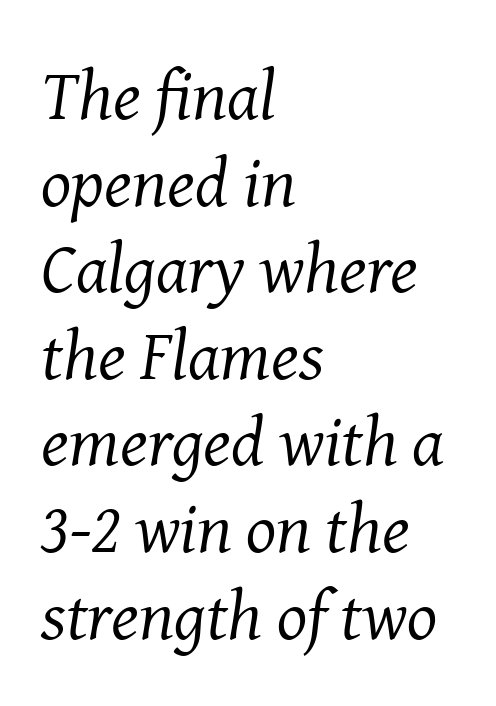
Q: Is the text bold? A: No.
Q: Is the text italic (slanted)? A: Yes, it leans right by about 8 degrees.
Q: Is the typeface a serif or a sans-serif typeface? A: Serif.
Q: Is the text underlined? A: No.
Q: How is the paragraph aligned? A: Left-aligned.
Q: Is the spacing between letters normal or unusually wide? A: Normal.
Q: Width (condensed, normal, or wide)? A: Normal.
Q: Stroke contrast? A: Medium.
Q: x-height? A: Medium.
Q: Monospaced? A: No.
